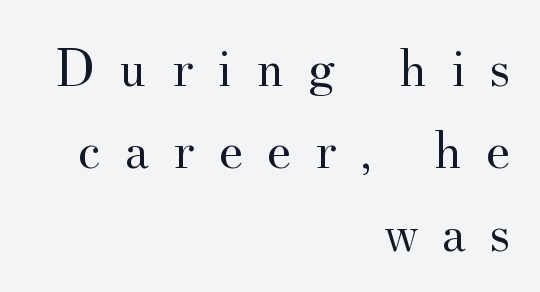
Q: Is the text bold? A: No.
Q: Is the text italic (slanted)? A: No, it is upright.
Q: Is the typeface a serif or a sans-serif typeface? A: Serif.
Q: Is the text underlined? A: No.
Q: How is the paragraph aligned? A: Right-aligned.
Q: Is the spacing between letters normal or unusually wide? A: Unusually wide.
Q: Is the spacing between lines tight, normal or loose? A: Normal.
Q: Width (condensed, normal, or wide)? A: Normal.
Q: Stroke contrast? A: Medium.
Q: x-height? A: Small.
Q: Monospaced? A: No.
